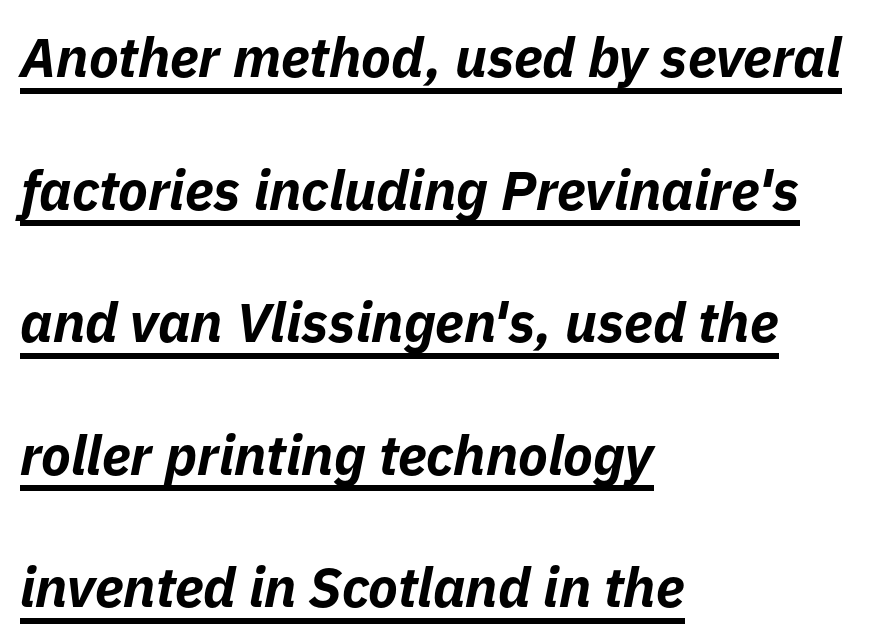
{"italic": "yes", "lean": "right", "slant_degrees": 11, "bold": "yes", "weight": "bold", "width": "normal", "stroke_contrast": "low", "x_height": "medium", "monospaced": "no", "underline": "yes", "align": "left", "line_spacing": "loose", "line_spacing_ratio": 2.41, "letter_spacing": "normal", "letter_spacing_em": 0.0, "glyph_px": 55}
